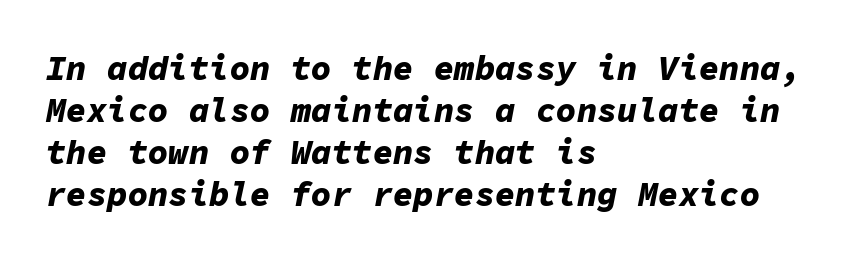
Is the type slanted? Yes — the strokes lean at a clear angle. The paragraph has a hard left edge and a soft right edge. Only glyphs here, with clear space below each row. Is this a fixed-width face? Yes — each glyph sits in an identical cell.
